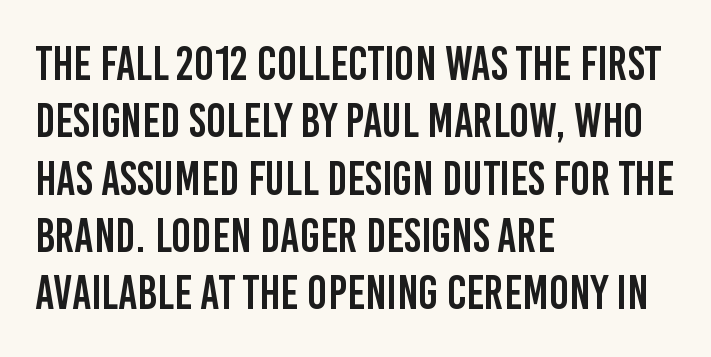
The image shows 47 px condensed sans-serif type, upright; set left-aligned, line spacing 1.22x, normal letter spacing, not underlined; low stroke contrast and a large x-height.
